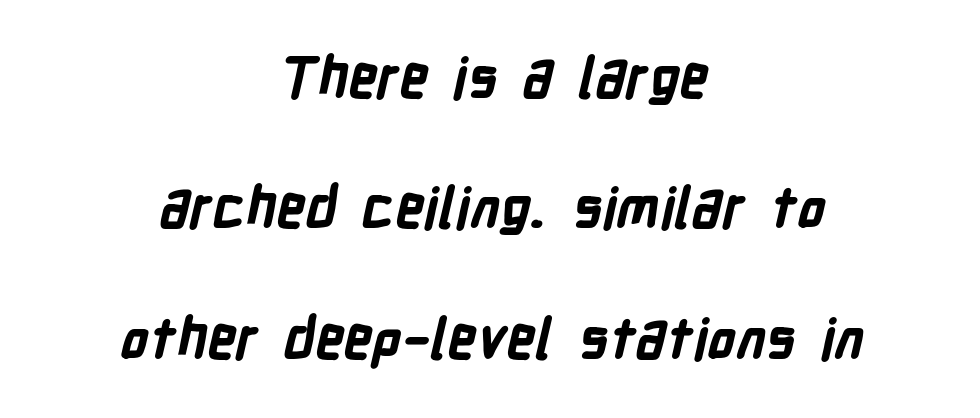
The image shows 56 px bold, condensed sans-serif type; set centered, loose line spacing (2.33x), normal letter spacing, not underlined; low stroke contrast and a medium x-height.
